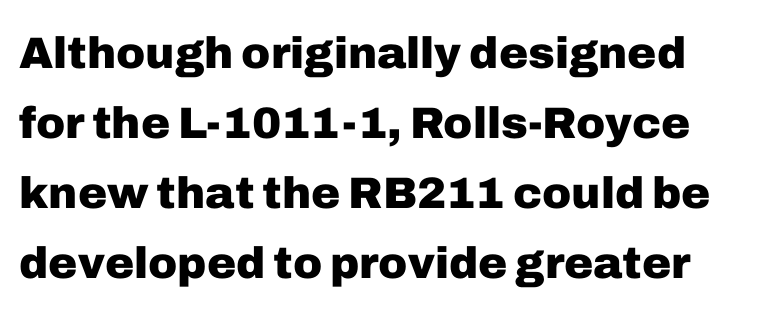
Here the designer chose a conventional face with non-uniform glyph widths. Plain, unruled lines of type. Italic? Not at all — the glyphs are vertical. The type is set solid horizontally, with unmodified tracking.
